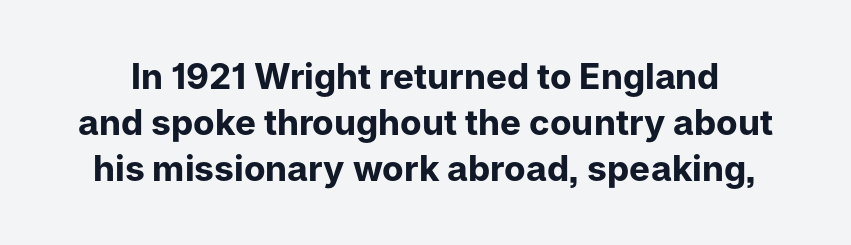
Q: Is the text bold? A: Yes.
Q: Is the text italic (slanted)? A: No, it is upright.
Q: Is the typeface a serif or a sans-serif typeface? A: Sans-serif.
Q: Is the text underlined? A: No.
Q: Is the spacing between letters normal or unusually wide? A: Normal.
Q: Is the spacing between lines tight, normal or loose? A: Normal.
Q: Width (condensed, normal, or wide)? A: Normal.
Q: Stroke contrast? A: Low.
Q: x-height? A: Medium.
Q: Monospaced? A: No.
